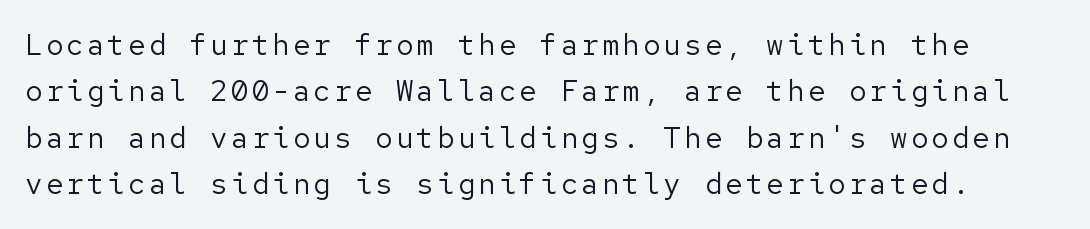
{"serif": "no", "italic": "no", "bold": "no", "weight": "regular", "width": "normal", "stroke_contrast": "low", "x_height": "medium", "underline": "no", "line_spacing": "normal", "line_spacing_ratio": 1.6, "glyph_px": 29}
